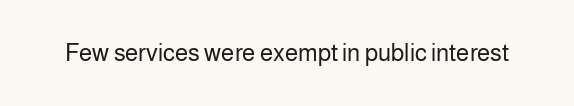
The image shows 24 px text type, upright; set normal letter spacing, not underlined.
